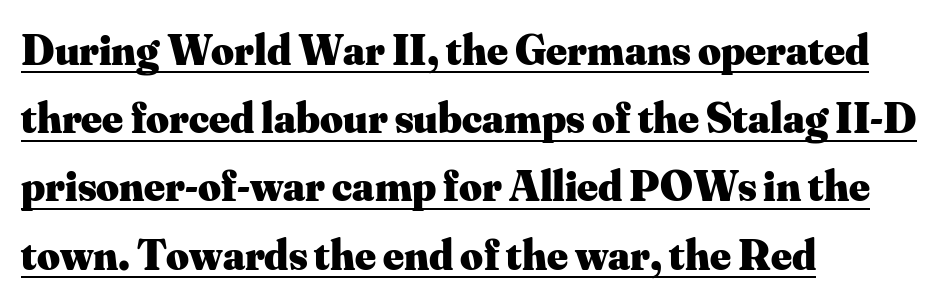
{"serif": "yes", "italic": "no", "bold": "yes", "weight": "heavy", "width": "normal", "stroke_contrast": "medium", "x_height": "small", "monospaced": "no", "underline": "yes", "align": "left", "line_spacing": "normal", "line_spacing_ratio": 1.55, "letter_spacing": "normal", "letter_spacing_em": 0.0, "glyph_px": 44}
